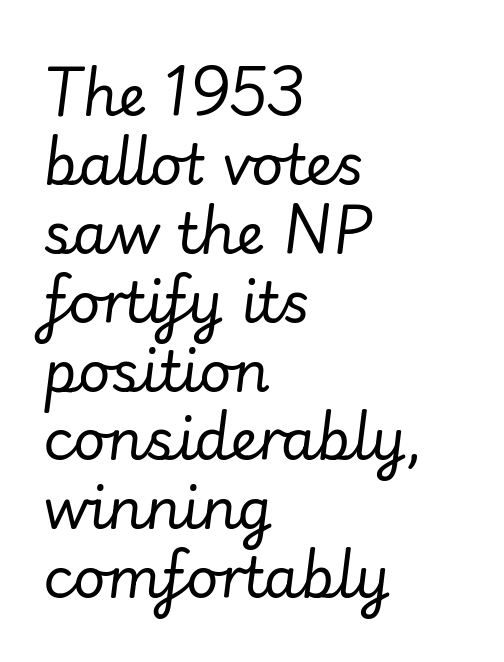
Q: Is the text bold? A: No.
Q: Is the text italic (slanted)? A: Yes, it leans right by about 7 degrees.
Q: Is the text underlined? A: No.
Q: How is the paragraph aligned? A: Left-aligned.
Q: Is the spacing between letters normal or unusually wide? A: Normal.
Q: Width (condensed, normal, or wide)? A: Normal.
Q: Stroke contrast? A: Low.
Q: x-height? A: Small.
Q: Monospaced? A: No.
